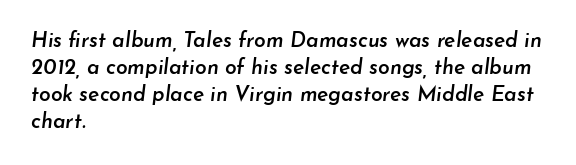
Q: Is the text bold? A: Semi-bold.
Q: Is the text italic (slanted)? A: Yes, it leans right by about 7 degrees.
Q: Is the text underlined? A: No.
Q: How is the paragraph aligned? A: Left-aligned.
Q: Is the spacing between letters normal or unusually wide? A: Normal.
Q: Is the spacing between lines tight, normal or loose? A: Normal.
